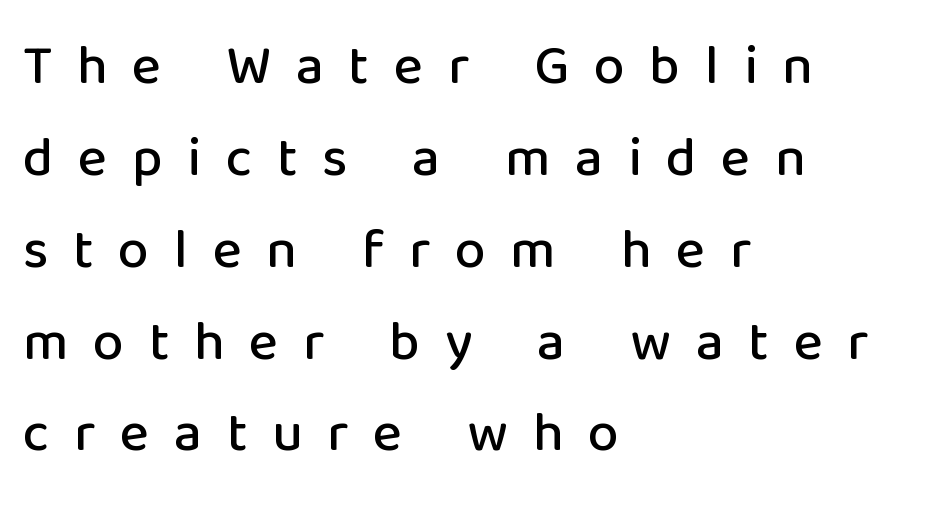
The image shows 55 px sans-serif type, upright; set left-aligned, normal line spacing (1.67x), unusually wide letter spacing (+0.45 em), not underlined; low stroke contrast and a medium x-height.
